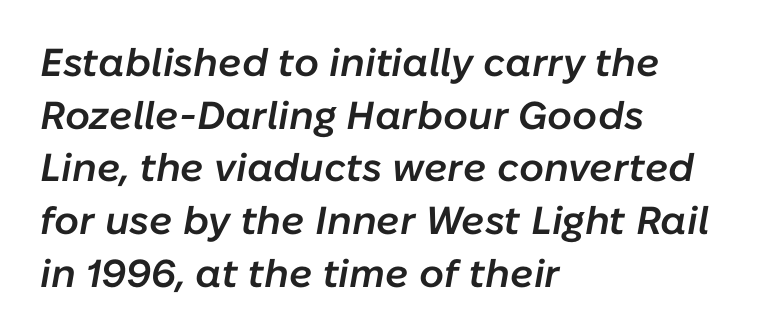
{"italic": "yes", "lean": "right", "slant_degrees": 10, "bold": "semi", "weight": "semibold", "width": "normal", "stroke_contrast": "low", "x_height": "medium", "monospaced": "no", "underline": "no", "align": "left", "line_spacing": "normal", "line_spacing_ratio": 1.35, "letter_spacing": "normal", "letter_spacing_em": 0.0, "glyph_px": 39}
